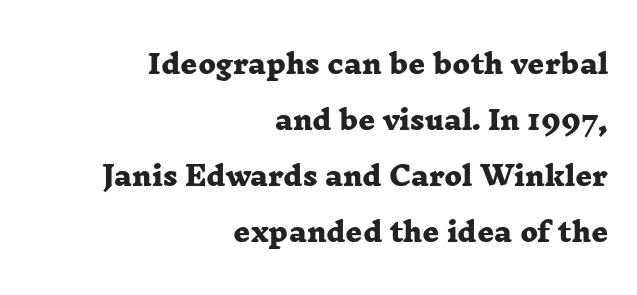
{"bold": "yes", "underline": "no", "align": "right", "line_spacing": "loose", "line_spacing_ratio": 2.16, "letter_spacing": "normal", "letter_spacing_em": 0.0, "glyph_px": 26}
